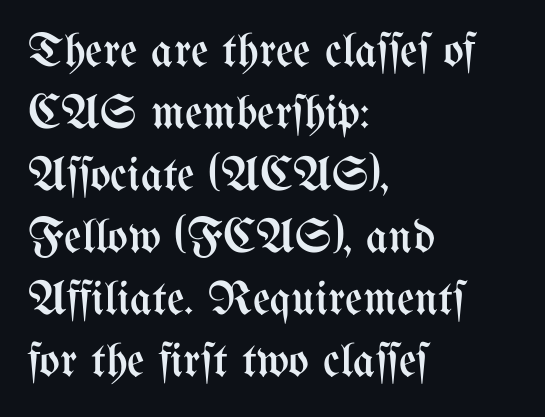
{"italic": "no", "bold": "no", "weight": "regular", "width": "condensed", "stroke_contrast": "medium", "x_height": "medium", "monospaced": "no", "underline": "no", "align": "left", "line_spacing": "normal", "line_spacing_ratio": 1.29, "letter_spacing": "normal", "letter_spacing_em": 0.0, "glyph_px": 48}
